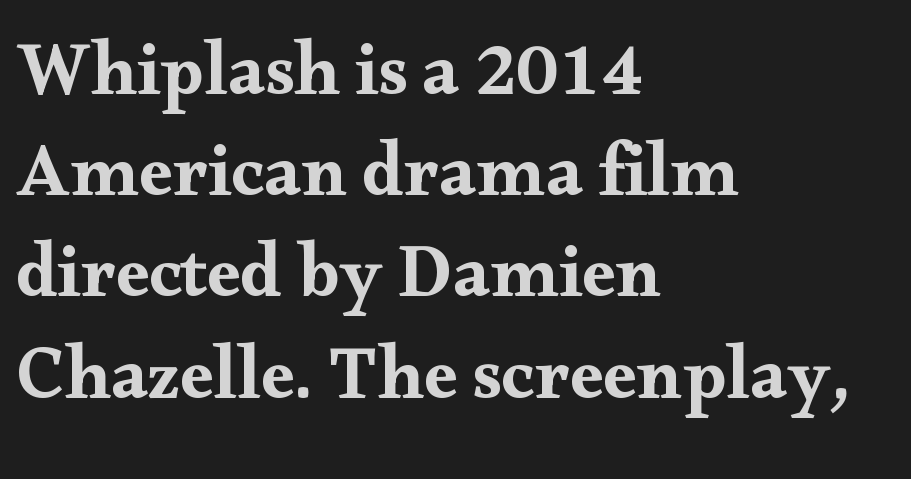
{"serif": "yes", "italic": "no", "width": "wide", "stroke_contrast": "medium", "x_height": "small", "monospaced": "no", "underline": "no", "align": "left", "line_spacing": "normal", "line_spacing_ratio": 1.35, "letter_spacing": "normal", "letter_spacing_em": 0.0, "glyph_px": 75}
